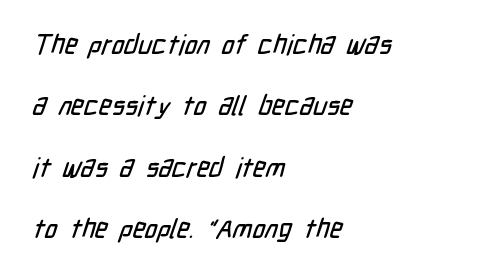
A bare baseline throughout the passage. Leading: increased. Layout note: lines flush left. This rendering leaves character spacing at its baseline value.
